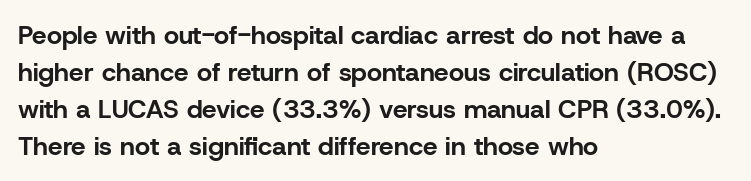
The image shows 26 px bold type, upright; set left-aligned, normal line spacing (1.42x), normal letter spacing, not underlined.
